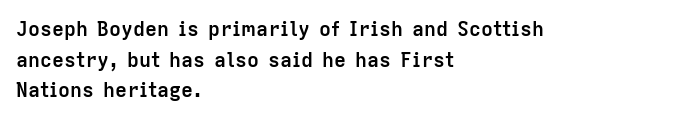
Underlining? Definitely not there. The paragraph has a hard left edge and a soft right edge. A typesetter would mark this as roman, not italic. What weight is shown? A full bold with thick strokes.
